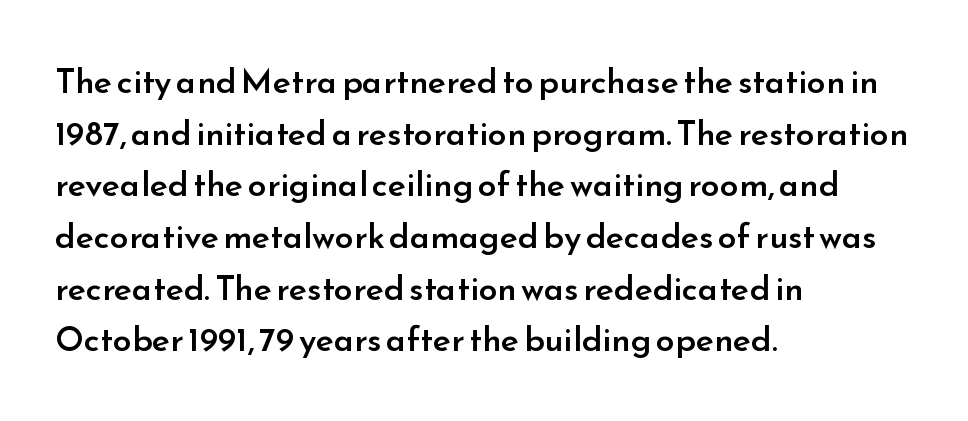
{"serif": "no", "italic": "no", "bold": "semi", "weight": "semibold", "width": "normal", "stroke_contrast": "low", "x_height": "small", "monospaced": "no", "underline": "no", "align": "left", "line_spacing": "normal", "line_spacing_ratio": 1.52, "letter_spacing": "normal", "letter_spacing_em": 0.0, "glyph_px": 34}
